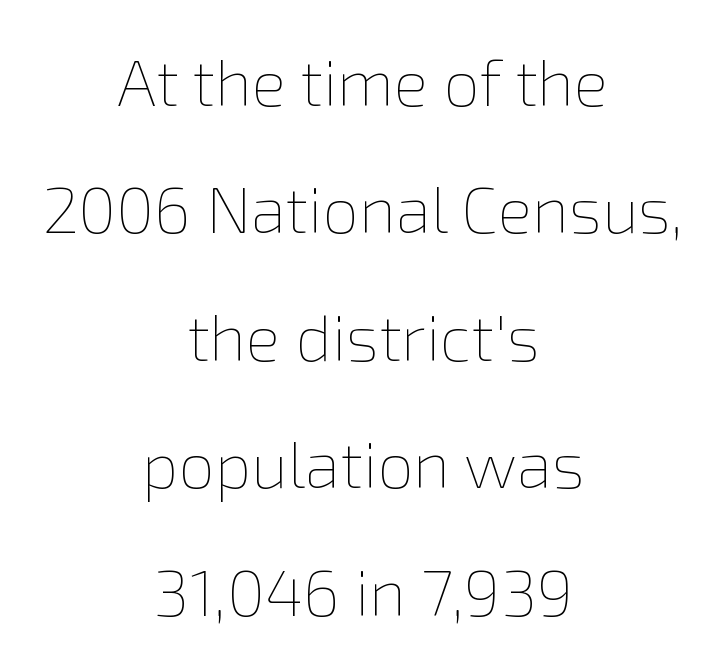
The image shows 65 px thin type, upright; set centered, loose line spacing (1.96x), normal letter spacing, not underlined; a medium x-height.
